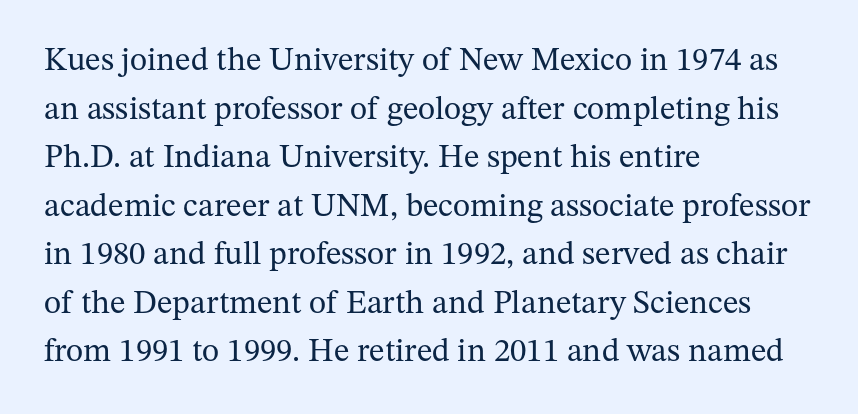
Q: Is the text bold? A: No.
Q: Is the text italic (slanted)? A: No, it is upright.
Q: Is the typeface a serif or a sans-serif typeface? A: Serif.
Q: Is the text underlined? A: No.
Q: How is the paragraph aligned? A: Left-aligned.
Q: Is the spacing between letters normal or unusually wide? A: Normal.
Q: Is the spacing between lines tight, normal or loose? A: Normal.
Q: Width (condensed, normal, or wide)? A: Normal.
Q: Stroke contrast? A: Medium.
Q: x-height? A: Medium.
Q: Monospaced? A: No.
